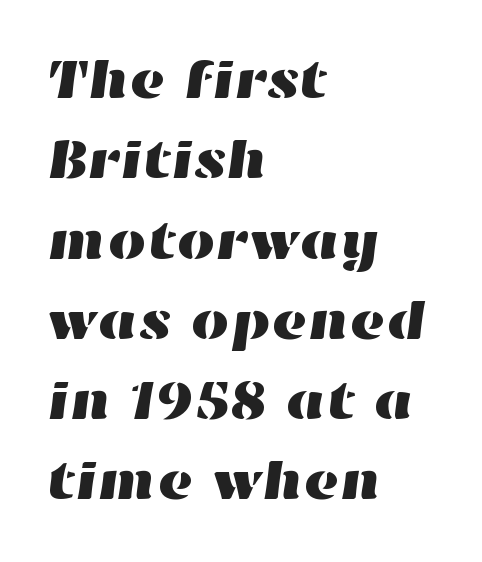
{"width": "wide", "stroke_contrast": "high", "x_height": "medium", "monospaced": "no", "underline": "no", "align": "left", "line_spacing": "normal", "line_spacing_ratio": 1.46, "letter_spacing": "normal", "letter_spacing_em": 0.0, "glyph_px": 55}
